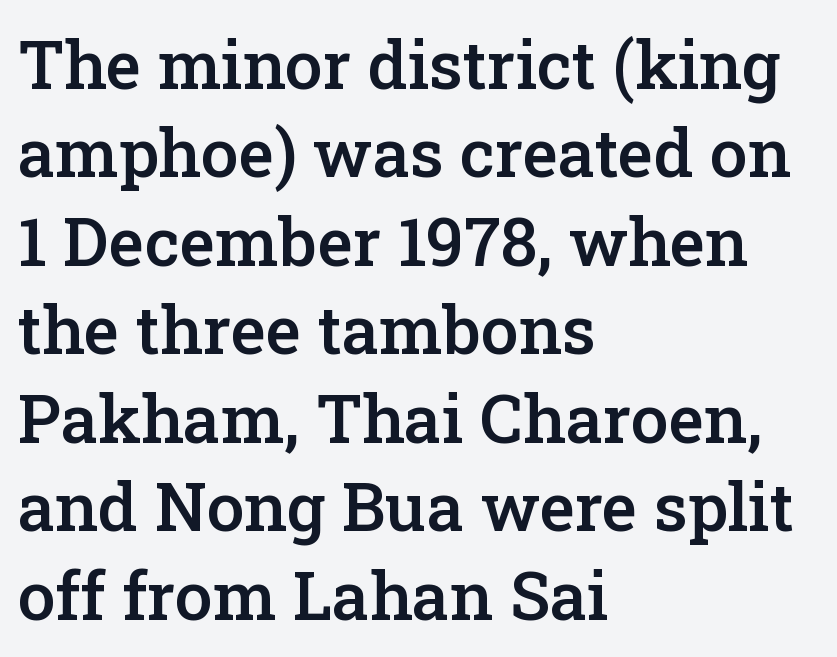
The image shows 67 px semibold serif type, upright; set left-aligned, normal line spacing (1.32x), normal letter spacing, not underlined; low stroke contrast and a medium x-height.
